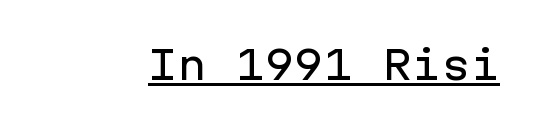
{"serif": "no", "italic": "no", "width": "normal", "stroke_contrast": "low", "x_height": "medium", "monospaced": "yes", "underline": "yes", "letter_spacing": "normal", "letter_spacing_em": 0.0, "glyph_px": 39}
